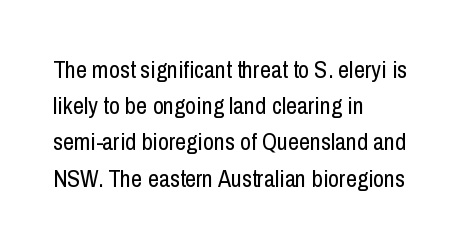
Q: Is the text bold? A: No.
Q: Is the text italic (slanted)? A: No, it is upright.
Q: Is the text underlined? A: No.
Q: How is the paragraph aligned? A: Left-aligned.
Q: Is the spacing between letters normal or unusually wide? A: Normal.
Q: Is the spacing between lines tight, normal or loose? A: Normal.
